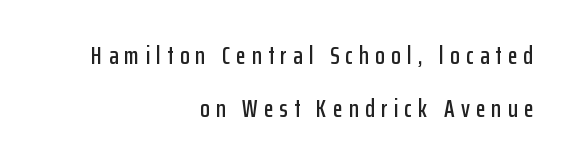
{"italic": "no", "underline": "no", "align": "right", "line_spacing": "loose", "line_spacing_ratio": 2.14, "letter_spacing": "wide", "letter_spacing_em": 0.25, "glyph_px": 25}
